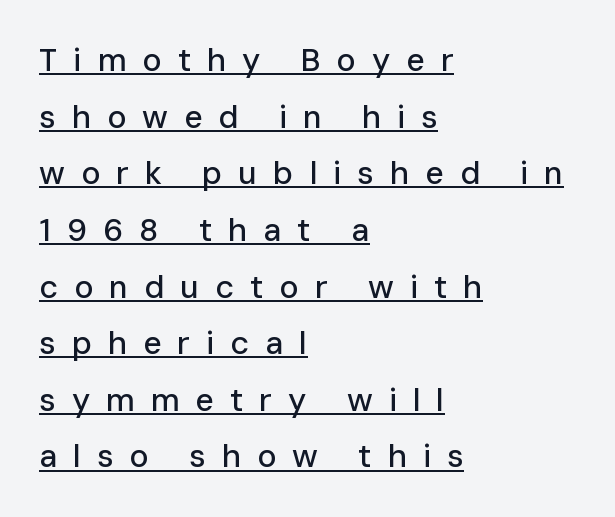
Q: Is the text italic (slanted)? A: No, it is upright.
Q: Is the typeface a serif or a sans-serif typeface? A: Sans-serif.
Q: Is the text underlined? A: Yes.
Q: How is the paragraph aligned? A: Left-aligned.
Q: Is the spacing between letters normal or unusually wide? A: Unusually wide.
Q: Width (condensed, normal, or wide)? A: Normal.
Q: Stroke contrast? A: Low.
Q: x-height? A: Medium.
Q: Monospaced? A: No.
